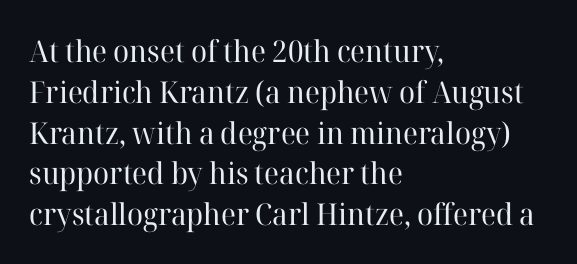
The space directly below the letters is spotless. You could not count columns in this text — the font is proportionally spaced. The leading is moderate, giving the passage an even texture. There is no visible air inserted between adjacent glyphs. This is serif lettering, the kind often seen in printed books.
